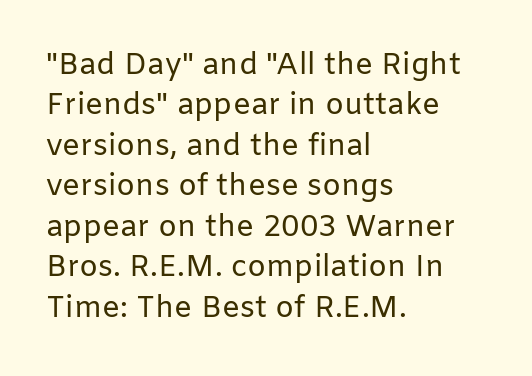
Q: Is the text bold? A: No.
Q: Is the text italic (slanted)? A: No, it is upright.
Q: Is the typeface a serif or a sans-serif typeface? A: Sans-serif.
Q: Is the text underlined? A: No.
Q: How is the paragraph aligned? A: Left-aligned.
Q: Is the spacing between letters normal or unusually wide? A: Normal.
Q: Is the spacing between lines tight, normal or loose? A: Normal.
Q: Width (condensed, normal, or wide)? A: Normal.
Q: Stroke contrast? A: Low.
Q: x-height? A: Medium.
Q: Monospaced? A: No.
